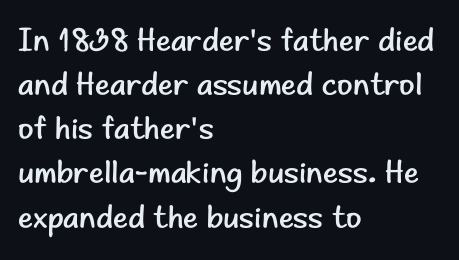
{"serif": "no", "italic": "no", "bold": "no", "weight": "regular", "width": "normal", "stroke_contrast": "low", "x_height": "small", "monospaced": "no", "underline": "no", "align": "left", "line_spacing": "normal", "line_spacing_ratio": 1.38, "letter_spacing": "normal", "letter_spacing_em": 0.0, "glyph_px": 32}
